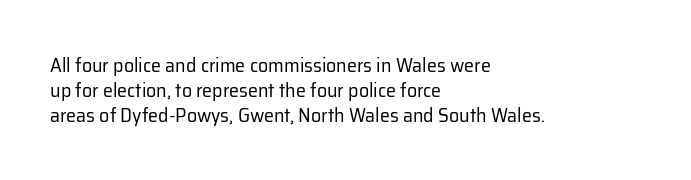
Underline: absent. These glyphs show unthickened strokes, regular width or finer. The leading is moderate, giving the passage an even texture. Upright lettering throughout.
